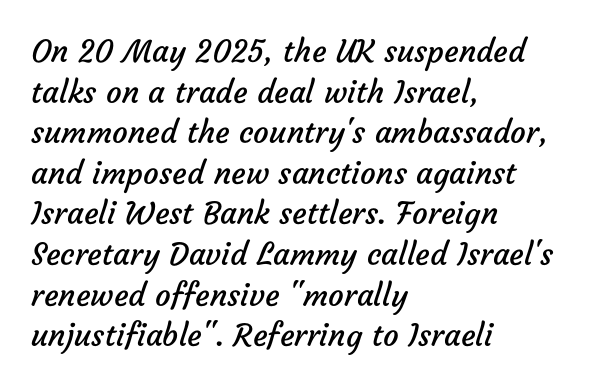
{"serif": "no", "bold": "no", "weight": "regular", "width": "normal", "stroke_contrast": "low", "x_height": "medium", "monospaced": "no", "underline": "no", "align": "left", "line_spacing": "normal", "line_spacing_ratio": 1.31, "letter_spacing": "normal", "letter_spacing_em": 0.0, "glyph_px": 31}
